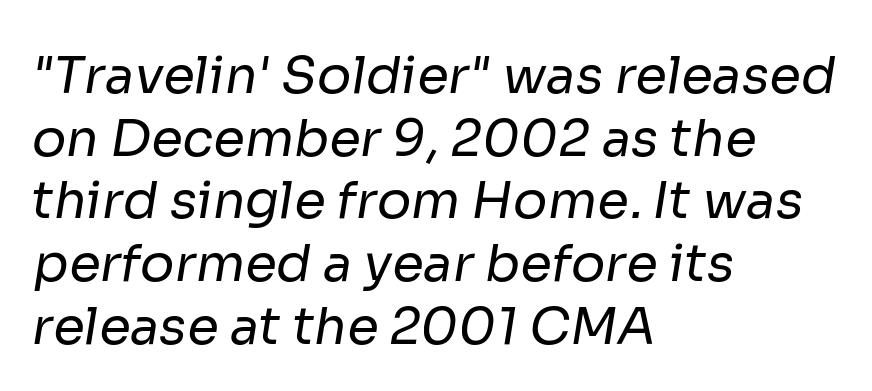
Here the designer chose a conventional face with non-uniform glyph widths. Casual observation: everything's shoved over to the left. Look at the bottom of the vertical strokes: they stop flat, with no serifs. Short note: letters normally spaced. Nobody drew a line under any word here. Letters have the restrained weight of plain body copy at most.
